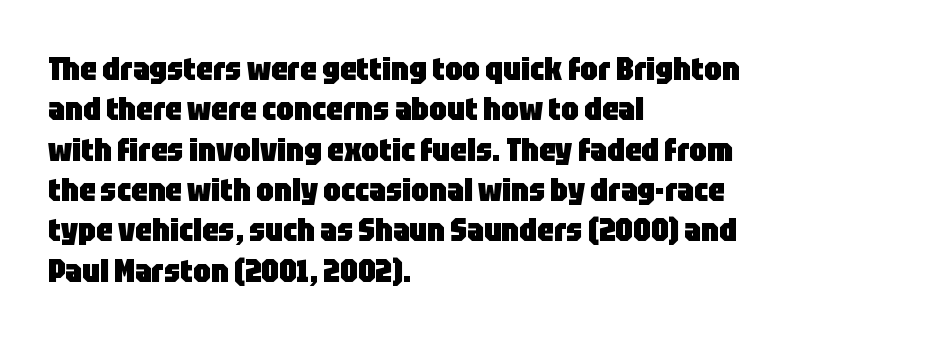
The image shows 32 px heavy, condensed sans-serif type, upright; set left-aligned, normal line spacing (1.26x), normal letter spacing, not underlined; low stroke contrast and a large x-height.
